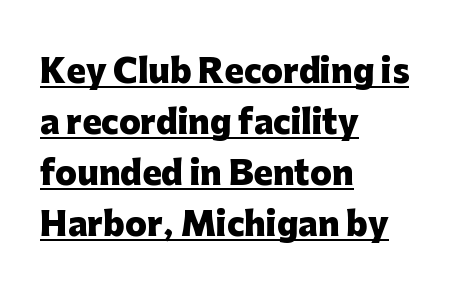
Q: Is the text bold? A: Yes.
Q: Is the text italic (slanted)? A: No, it is upright.
Q: Is the typeface a serif or a sans-serif typeface? A: Sans-serif.
Q: Is the text underlined? A: Yes.
Q: How is the paragraph aligned? A: Left-aligned.
Q: Is the spacing between letters normal or unusually wide? A: Normal.
Q: Is the spacing between lines tight, normal or loose? A: Normal.
Q: Width (condensed, normal, or wide)? A: Normal.
Q: Stroke contrast? A: Low.
Q: x-height? A: Medium.
Q: Monospaced? A: No.
